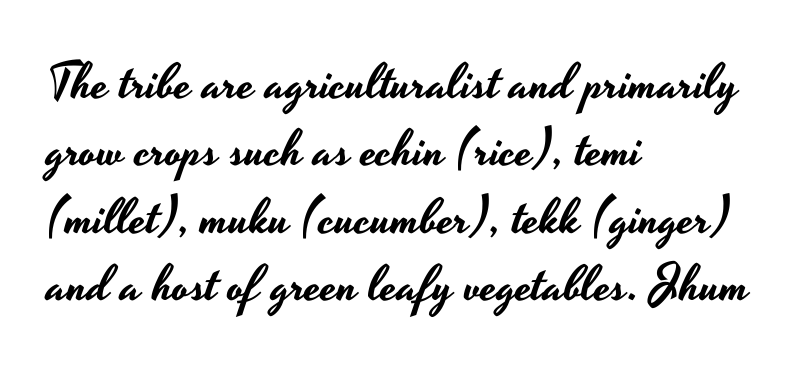
Each letter's strokes conclude bluntly, with no projecting serifs. The line texture is even and compact thanks to regular tracking. Vertically, the passage feels balanced, rows spaced as you'd expect.
